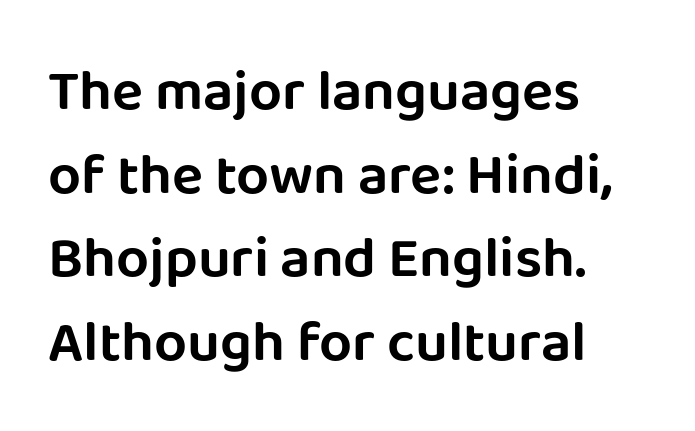
The image shows 58 px sans-serif type, upright; set left-aligned, normal line spacing (1.44x), normal letter spacing, not underlined; low stroke contrast and a large x-height.
